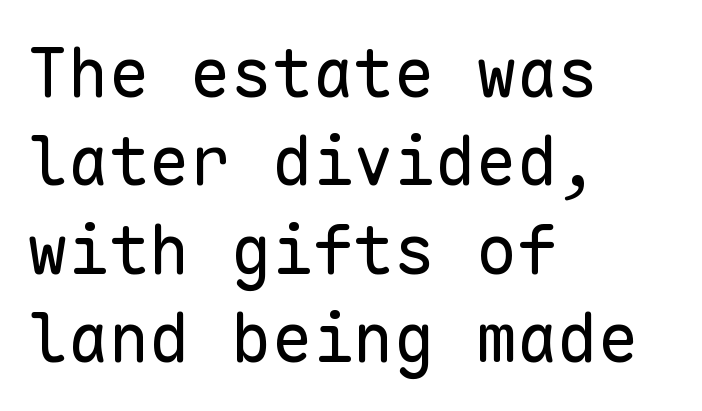
Q: Is the text bold? A: No.
Q: Is the text italic (slanted)? A: No, it is upright.
Q: Is the typeface a serif or a sans-serif typeface? A: Sans-serif.
Q: Is the text underlined? A: No.
Q: How is the paragraph aligned? A: Left-aligned.
Q: Is the spacing between letters normal or unusually wide? A: Normal.
Q: Is the spacing between lines tight, normal or loose? A: Normal.
Q: Width (condensed, normal, or wide)? A: Normal.
Q: Stroke contrast? A: Low.
Q: x-height? A: Medium.
Q: Monospaced? A: Yes.
